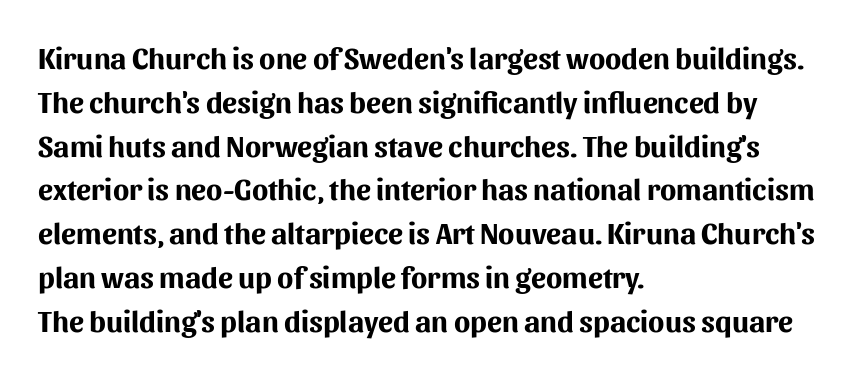
{"serif": "no", "italic": "no", "bold": "yes", "weight": "bold", "width": "normal", "stroke_contrast": "medium", "x_height": "medium", "monospaced": "no", "underline": "no", "align": "left", "line_spacing": "normal", "line_spacing_ratio": 1.46, "letter_spacing": "normal", "letter_spacing_em": 0.0, "glyph_px": 30}
